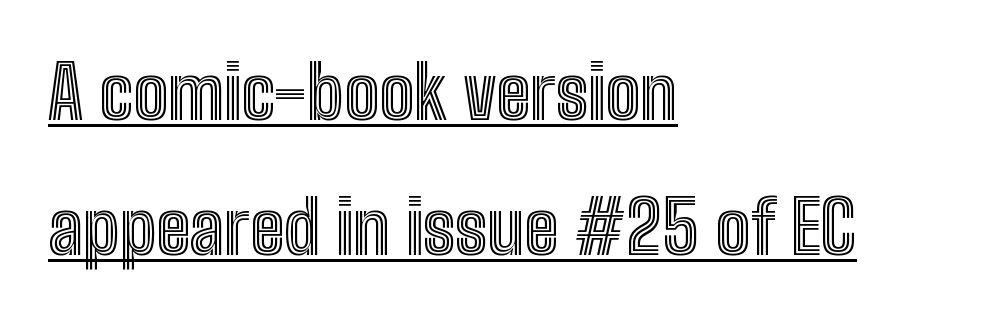
Rendered with straight, roman letterforms. Each letter keeps its own natural width here, so spacing adapts to shape. The sample's only ornament is a line tracing under the words. Letter spacing: default. Line beginnings align vertically; line endings do not.
